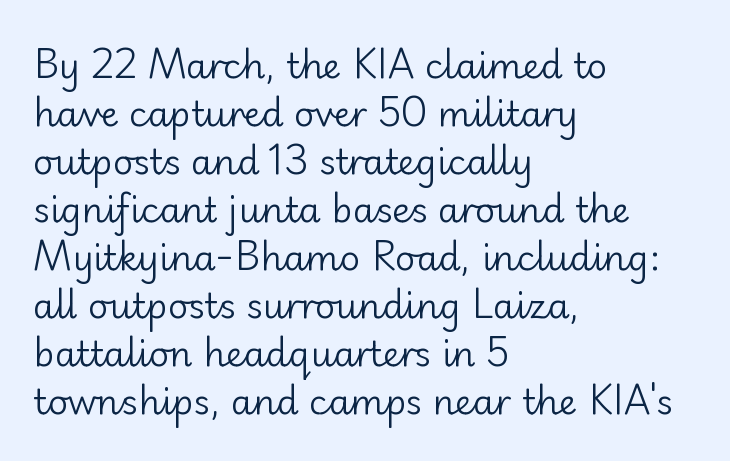
Q: Is the text bold? A: No.
Q: Is the text italic (slanted)? A: No, it is upright.
Q: Is the typeface a serif or a sans-serif typeface? A: Sans-serif.
Q: Is the text underlined? A: No.
Q: How is the paragraph aligned? A: Left-aligned.
Q: Is the spacing between letters normal or unusually wide? A: Normal.
Q: Is the spacing between lines tight, normal or loose? A: Normal.
Q: Width (condensed, normal, or wide)? A: Normal.
Q: Stroke contrast? A: Low.
Q: x-height? A: Small.
Q: Monospaced? A: No.
